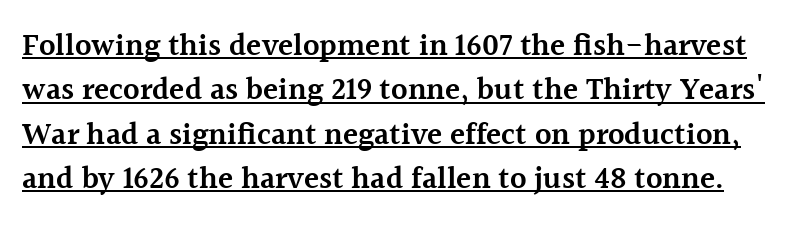
The image shows 31 px semibold serif type, upright; set normal line spacing (1.43x), normal letter spacing, underlined; a medium x-height.
